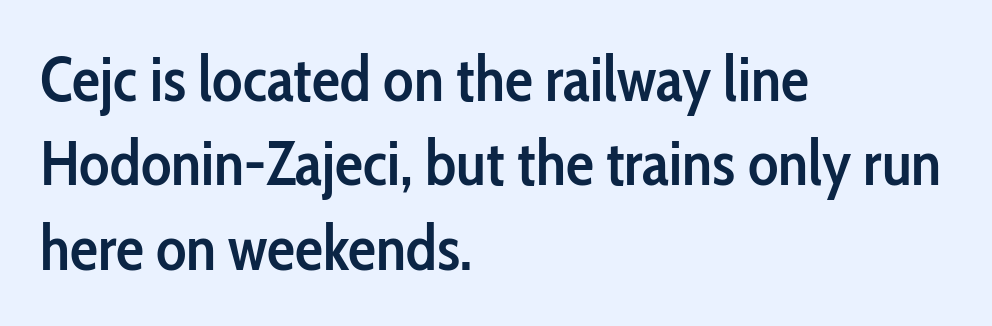
The image shows 63 px semibold, condensed sans-serif type, upright; set left-aligned, normal line spacing (1.34x), normal letter spacing, not underlined; low stroke contrast and a medium x-height.
